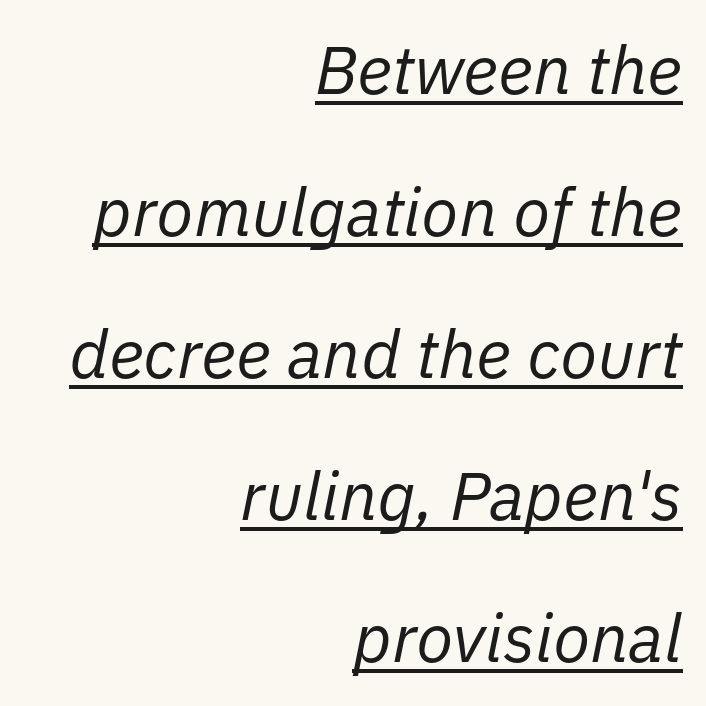
Q: Is the text bold? A: No.
Q: Is the text italic (slanted)? A: Yes, it leans right by about 11 degrees.
Q: Is the text underlined? A: Yes.
Q: How is the paragraph aligned? A: Right-aligned.
Q: Is the spacing between letters normal or unusually wide? A: Normal.
Q: Is the spacing between lines tight, normal or loose? A: Loose.
Q: Width (condensed, normal, or wide)? A: Normal.
Q: Stroke contrast? A: Low.
Q: x-height? A: Medium.
Q: Monospaced? A: No.
